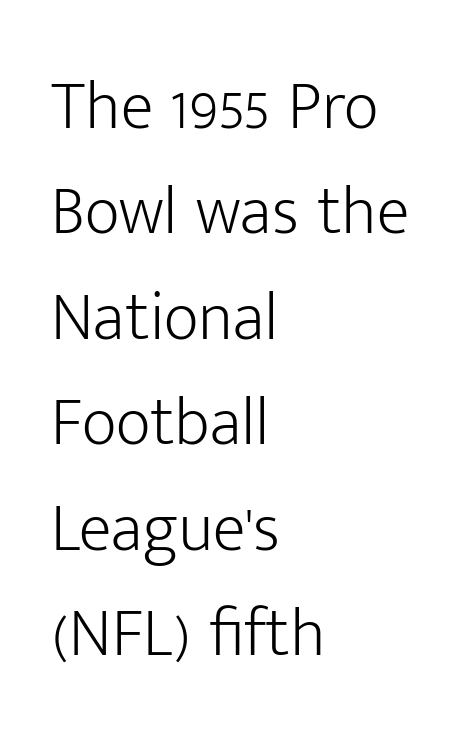
Typographically, this falls in the sans-serif category. This sample has the flowing, uneven cadence of proportional lettering. Has an underline been added? It has not. Heaviness? Minimal to ordinary, like unemphasized prose.
